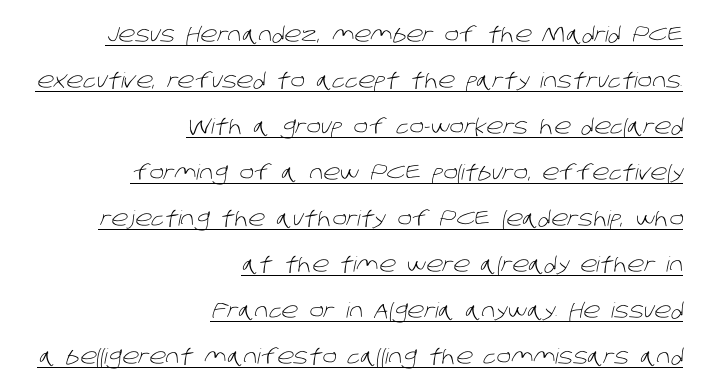
Q: Is the text bold? A: No.
Q: Is the text underlined? A: Yes.
Q: How is the paragraph aligned? A: Right-aligned.
Q: Is the spacing between letters normal or unusually wide? A: Normal.
Q: Is the spacing between lines tight, normal or loose? A: Loose.
